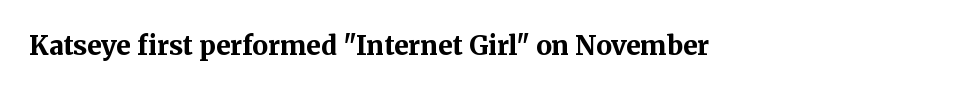
Q: Is the text bold? A: Yes.
Q: Is the text italic (slanted)? A: No, it is upright.
Q: Is the text underlined? A: No.
Q: Is the spacing between letters normal or unusually wide? A: Normal.
